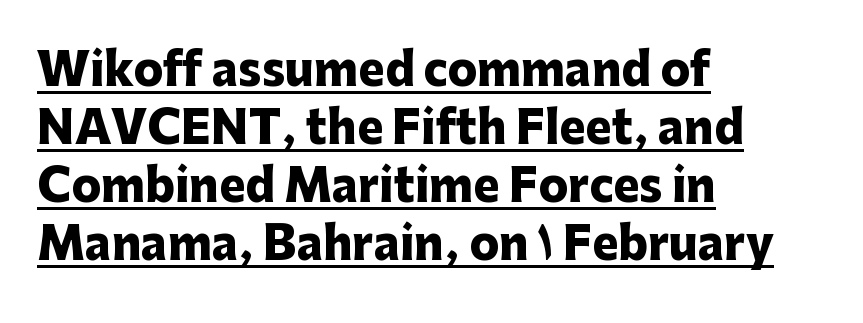
Q: Is the text bold? A: Yes.
Q: Is the text italic (slanted)? A: No, it is upright.
Q: Is the typeface a serif or a sans-serif typeface? A: Sans-serif.
Q: Is the text underlined? A: Yes.
Q: How is the paragraph aligned? A: Left-aligned.
Q: Is the spacing between letters normal or unusually wide? A: Normal.
Q: Is the spacing between lines tight, normal or loose? A: Normal.
Q: Width (condensed, normal, or wide)? A: Normal.
Q: Stroke contrast? A: Low.
Q: x-height? A: Medium.
Q: Monospaced? A: No.
